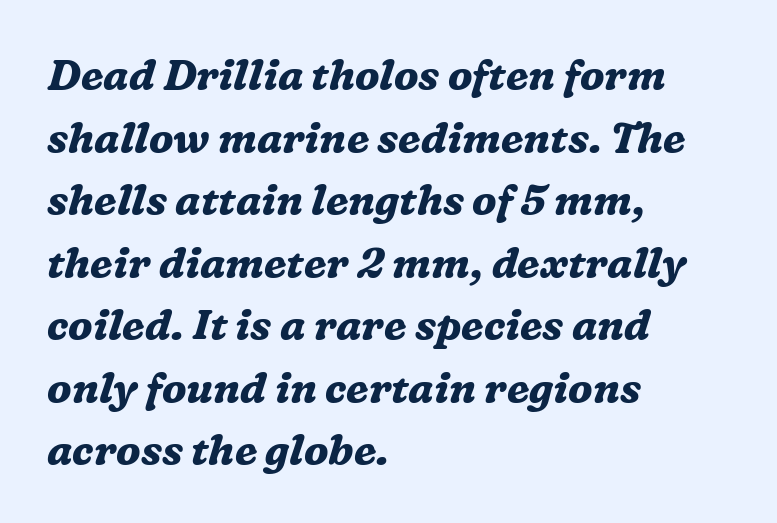
Looks like regular typesetting: each glyph gets only the width it needs. The face used here is rendered with its standard letterfit. You can tell from the footed stems that serif type was used. This block has exactly the height ordinary leading produces.
